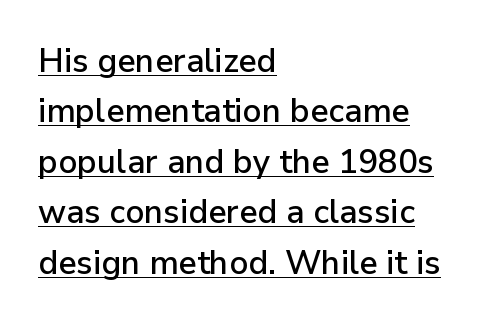
{"serif": "no", "italic": "no", "width": "normal", "stroke_contrast": "low", "x_height": "medium", "monospaced": "no", "underline": "yes", "align": "left", "line_spacing": "normal", "line_spacing_ratio": 1.53, "letter_spacing": "normal", "letter_spacing_em": 0.0, "glyph_px": 33}
